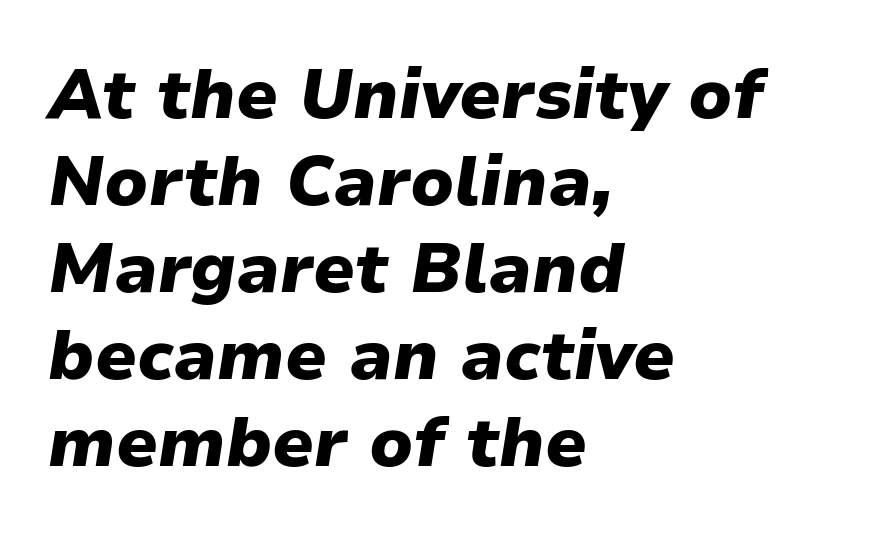
{"italic": "yes", "lean": "right", "slant_degrees": 9, "bold": "yes", "weight": "heavy", "width": "normal", "stroke_contrast": "low", "x_height": "medium", "monospaced": "no", "underline": "no", "align": "left", "line_spacing": "normal", "line_spacing_ratio": 1.26, "letter_spacing": "normal", "letter_spacing_em": 0.0, "glyph_px": 69}
